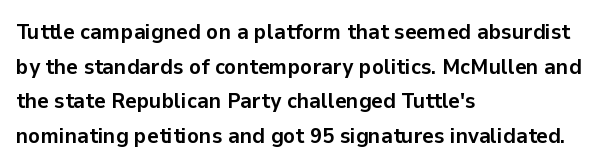
{"italic": "no", "bold": "yes", "underline": "no", "align": "left", "line_spacing": "normal", "line_spacing_ratio": 1.57, "letter_spacing": "normal", "letter_spacing_em": 0.0, "glyph_px": 22}
